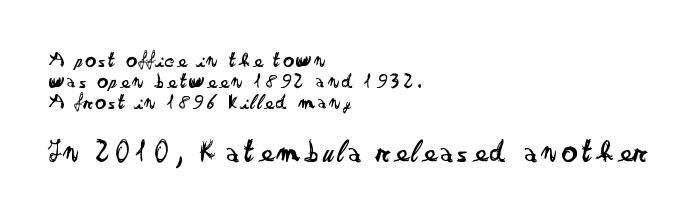
Q: Is the text bold? A: No.
Q: Is the text italic (slanted)? A: No, it is upright.
Q: Is the typeface a serif or a sans-serif typeface? A: Sans-serif.
Q: Is the text underlined? A: No.
Q: How is the paragraph aligned? A: Left-aligned.
Q: Is the spacing between lines tight, normal or loose? A: Tight.
Q: Which block of text is set in a larger size, the first (top) or the second (bottom)? A: The second (bottom) one.
Q: Width (condensed, normal, or wide)? A: Wide.
Q: Stroke contrast? A: Low.
Q: x-height? A: Small.
Q: Monospaced? A: No.
